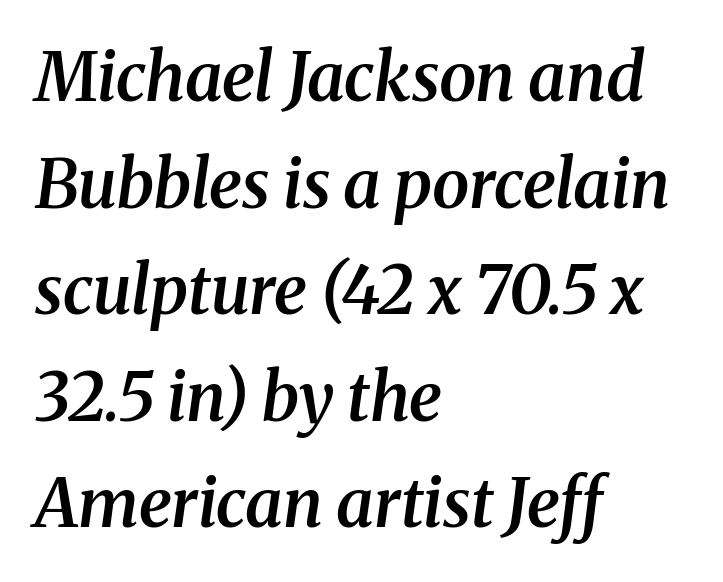
Q: Is the text bold? A: Semi-bold.
Q: Is the text italic (slanted)? A: Yes, it leans right by about 8 degrees.
Q: Is the typeface a serif or a sans-serif typeface? A: Serif.
Q: Is the text underlined? A: No.
Q: How is the paragraph aligned? A: Left-aligned.
Q: Is the spacing between letters normal or unusually wide? A: Normal.
Q: Is the spacing between lines tight, normal or loose? A: Normal.
Q: Width (condensed, normal, or wide)? A: Normal.
Q: Stroke contrast? A: Medium.
Q: x-height? A: Medium.
Q: Monospaced? A: No.
